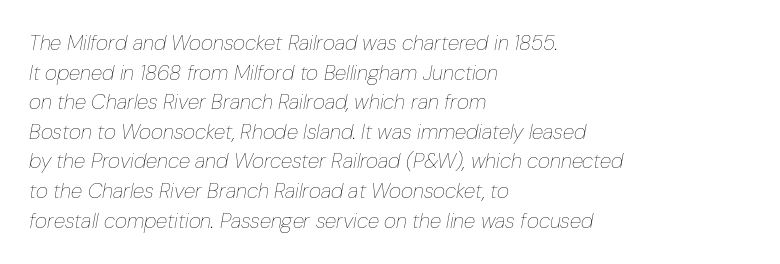
The image shows 21 px text type, italic (leaning right); set left-aligned, normal line spacing (1.41x), normal letter spacing, not underlined.
